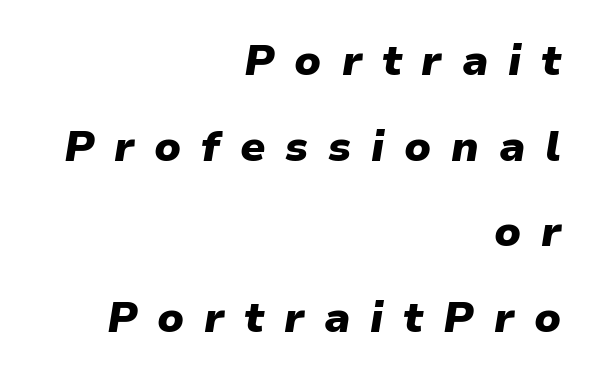
Q: Is the text bold? A: Yes.
Q: Is the text italic (slanted)? A: Yes, it leans right by about 9 degrees.
Q: Is the text underlined? A: No.
Q: How is the paragraph aligned? A: Right-aligned.
Q: Is the spacing between letters normal or unusually wide? A: Unusually wide.
Q: Is the spacing between lines tight, normal or loose? A: Loose.
Q: Width (condensed, normal, or wide)? A: Normal.
Q: Stroke contrast? A: Low.
Q: x-height? A: Medium.
Q: Monospaced? A: No.
